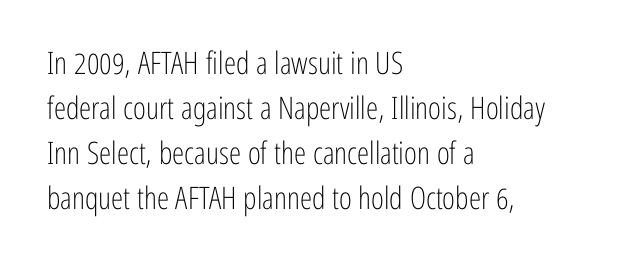
Q: Is the text bold? A: No.
Q: Is the text italic (slanted)? A: No, it is upright.
Q: Is the typeface a serif or a sans-serif typeface? A: Sans-serif.
Q: Is the text underlined? A: No.
Q: How is the paragraph aligned? A: Left-aligned.
Q: Is the spacing between letters normal or unusually wide? A: Normal.
Q: Is the spacing between lines tight, normal or loose? A: Normal.
Q: Width (condensed, normal, or wide)? A: Condensed.
Q: Stroke contrast? A: Low.
Q: x-height? A: Medium.
Q: Monospaced? A: No.
